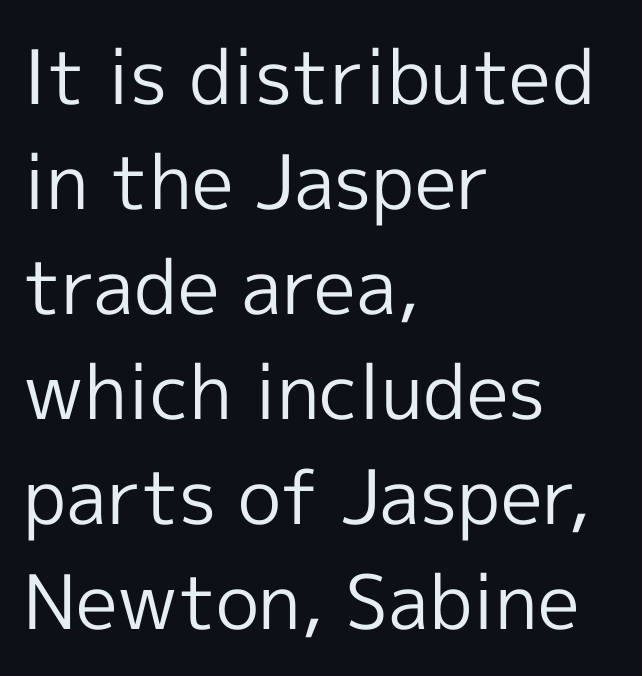
The image shows 75 px regular-weight sans-serif type, upright; set left-aligned, normal line spacing (1.4x), normal letter spacing, not underlined; a medium x-height.
